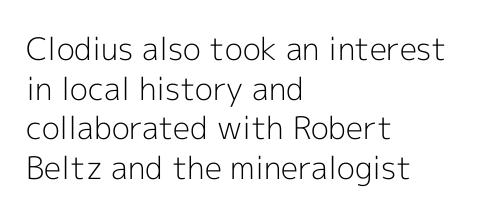
The gap between lines stays unmarked. Ascenders rise straight up at ninety degrees. The rendering uses natural spacing where letterforms have individual widths. Line beginnings align vertically; line endings do not.
